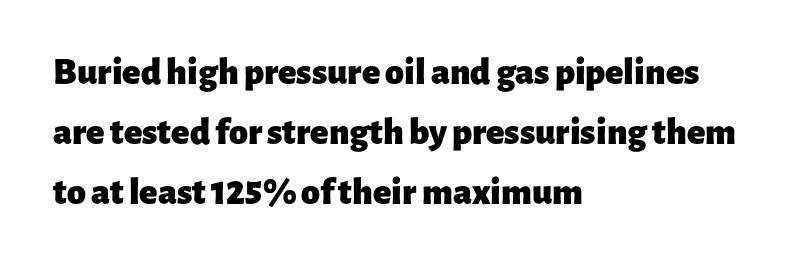
The gap between lines stays unmarked. The ragged edge is on the right, which tells us the setting is flush left. Think of a printed novel: that variable character pitch is what you see here. The designer went with a sans here, leaving each stem footless.
